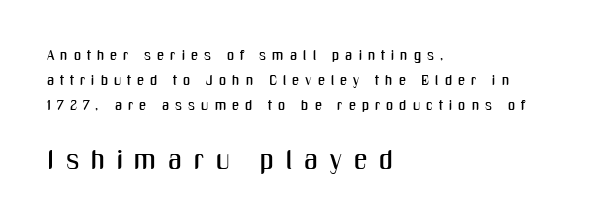
Horizontally, the lines are justified to the leading edge only. Posture: upright roman. Lines of text with bare space underneath. Character size in the trailing block exceeds that of the leading block. Each word looks stretched out because of the extra space between its letters.
